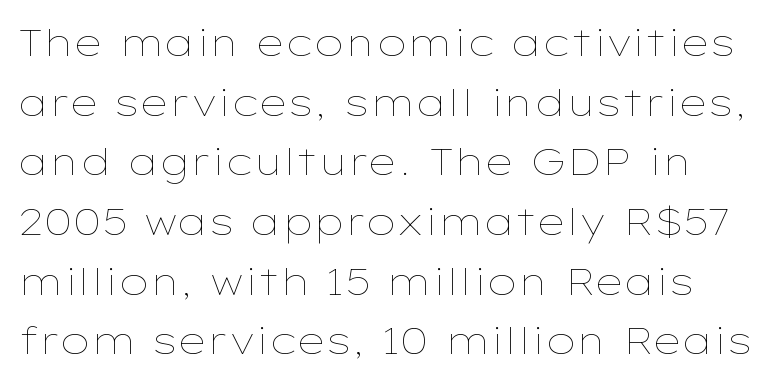
{"italic": "no", "bold": "no", "weight": "thin", "width": "wide", "stroke_contrast": "low", "x_height": "medium", "monospaced": "no", "underline": "no", "line_spacing": "normal", "line_spacing_ratio": 1.57, "letter_spacing": "normal", "letter_spacing_em": 0.0, "glyph_px": 38}
